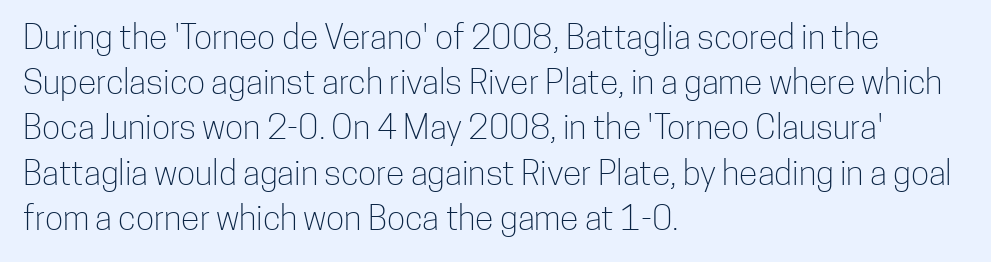
Q: Is the text bold? A: No.
Q: Is the text italic (slanted)? A: No, it is upright.
Q: Is the typeface a serif or a sans-serif typeface? A: Sans-serif.
Q: Is the text underlined? A: No.
Q: How is the paragraph aligned? A: Left-aligned.
Q: Is the spacing between letters normal or unusually wide? A: Normal.
Q: Is the spacing between lines tight, normal or loose? A: Normal.
Q: Width (condensed, normal, or wide)? A: Condensed.
Q: Stroke contrast? A: Low.
Q: x-height? A: Medium.
Q: Monospaced? A: No.
